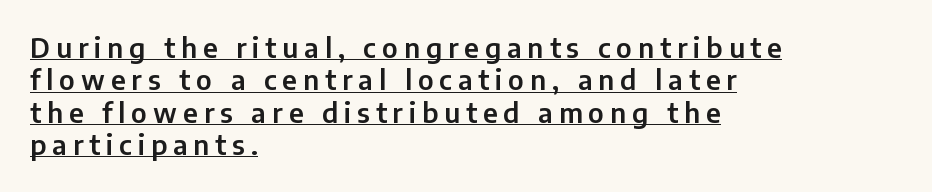
Q: Is the text italic (slanted)? A: No, it is upright.
Q: Is the text underlined? A: Yes.
Q: How is the paragraph aligned? A: Left-aligned.
Q: Is the spacing between letters normal or unusually wide? A: Unusually wide.
